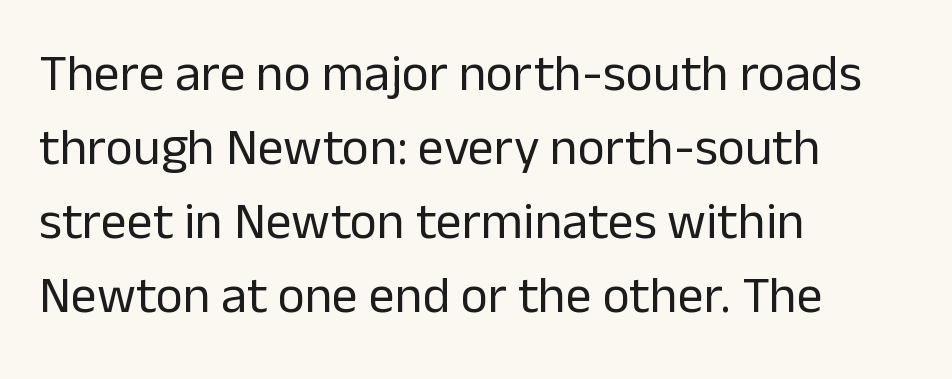
These lines are rendered in a variable-pitch font. In terms of leading, this rendering sits right in the middle. Beneath every word, the page is bare. In terms of posture, this sample is upright. Typographically, this falls in the sans-serif category.
